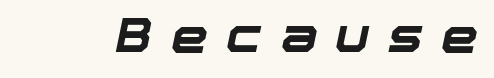
Q: Is the text bold? A: Yes.
Q: Is the text italic (slanted)? A: Yes, it leans right by about 12 degrees.
Q: Is the text underlined? A: No.
Q: Is the spacing between letters normal or unusually wide? A: Unusually wide.
Q: Width (condensed, normal, or wide)? A: Normal.
Q: Stroke contrast? A: Low.
Q: x-height? A: Medium.
Q: Monospaced? A: No.
